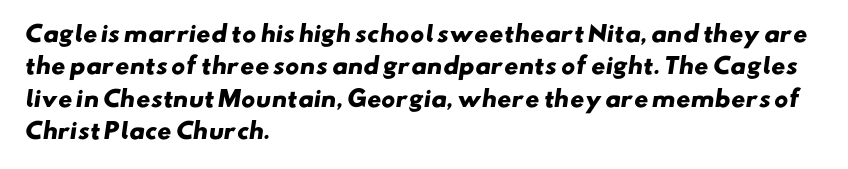
{"bold": "yes", "underline": "no", "align": "left", "line_spacing": "normal", "line_spacing_ratio": 1.47, "letter_spacing": "normal", "letter_spacing_em": 0.0, "glyph_px": 22}
